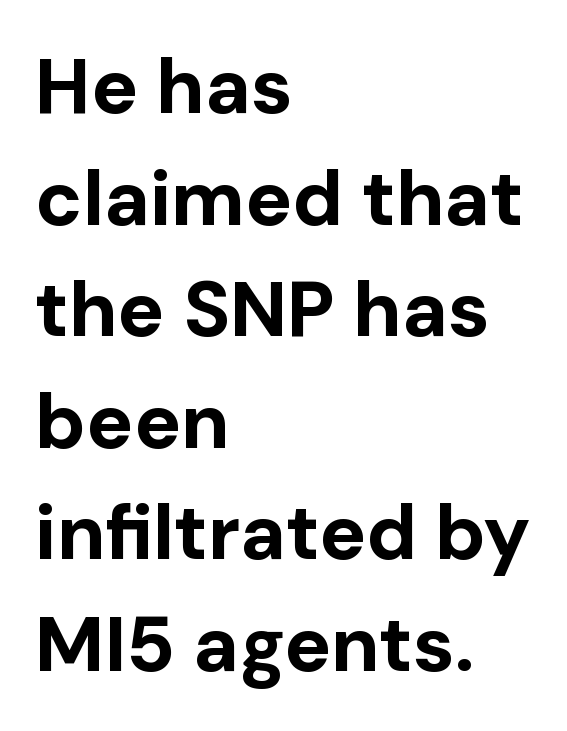
The image shows 78 px bold sans-serif type, upright; set left-aligned, normal line spacing (1.43x), normal letter spacing, not underlined; low stroke contrast and a medium x-height.
